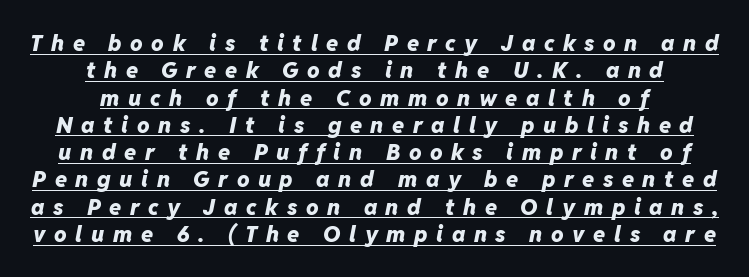
This sample carries an underscore along the baseline area. Weight check: bold — yes, fully. Italic: yes, the glyphs are oblique. Teacher's note: observe the equal gaps on both sides — that is centered alignment.
